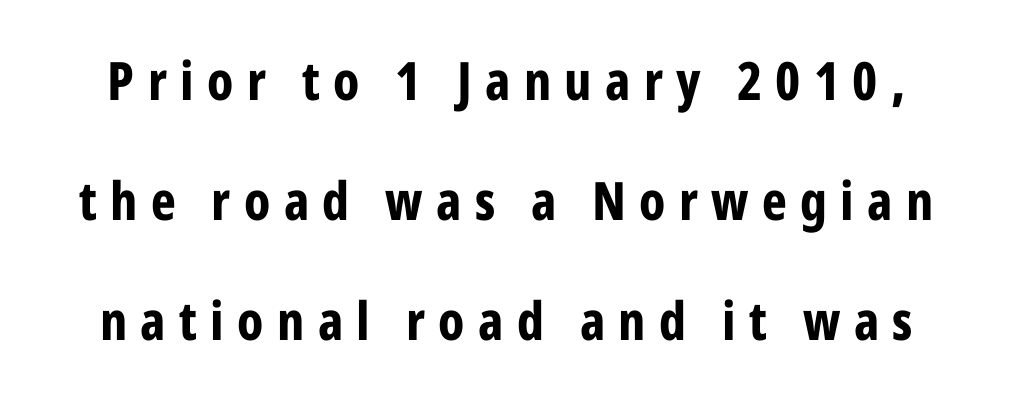
Q: Is the text bold? A: Yes.
Q: Is the text italic (slanted)? A: No, it is upright.
Q: Is the typeface a serif or a sans-serif typeface? A: Sans-serif.
Q: Is the text underlined? A: No.
Q: Is the spacing between letters normal or unusually wide? A: Unusually wide.
Q: Is the spacing between lines tight, normal or loose? A: Loose.
Q: Width (condensed, normal, or wide)? A: Condensed.
Q: Stroke contrast? A: Low.
Q: x-height? A: Medium.
Q: Monospaced? A: No.
